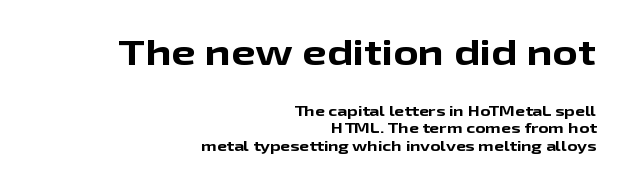
The image shows 35 px bold, wide sans-serif type, upright; set right-aligned, normal line spacing (1.25x), normal letter spacing, not underlined; the first (top) block is 2.5x larger; low stroke contrast and a medium x-height.
